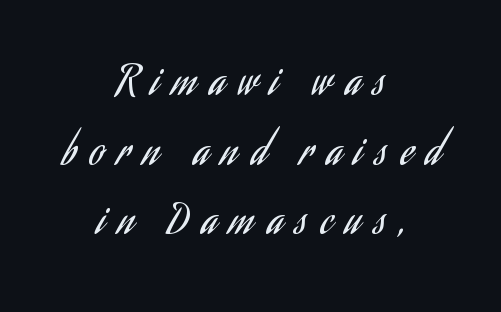
The text block is weighted toward neither margin, spreading evenly from the middle. The letters advance in unequal steps, a hallmark of proportional type. A clean baseline with only descenders dipping below it. The lines sit at an ordinary, default distance from one another. What stands out about the letter spacing? Its width — letters are far apart. Heft: none added — not bold.
